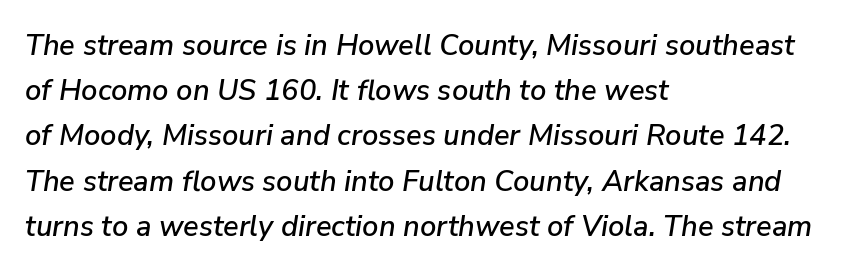
The image shows 29 px text type, italic (leaning right); set left-aligned, normal line spacing (1.56x), normal letter spacing, not underlined; low stroke contrast and a medium x-height.
